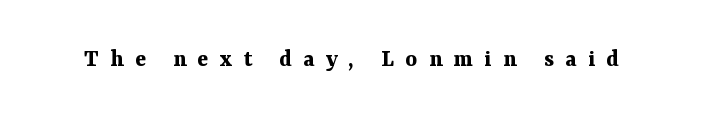
{"italic": "no", "bold": "yes", "underline": "no", "letter_spacing": "wide", "letter_spacing_em": 0.45, "glyph_px": 25}
